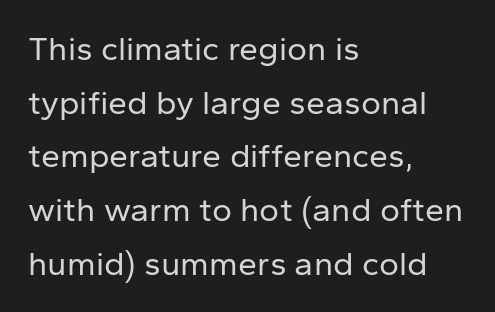
{"serif": "no", "italic": "no", "bold": "no", "weight": "regular", "width": "normal", "stroke_contrast": "low", "x_height": "medium", "monospaced": "no", "underline": "no", "align": "left", "line_spacing": "normal", "line_spacing_ratio": 1.58, "letter_spacing": "normal", "letter_spacing_em": 0.0, "glyph_px": 34}
